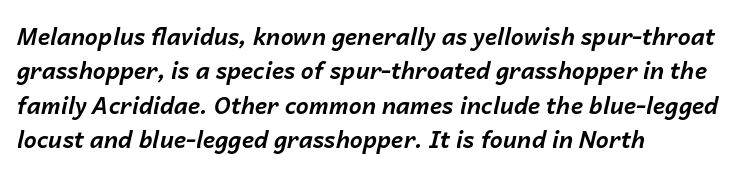
Compared with an ordinary text face, these strokes are far heavier — a full bold. A normal amount of white space separates one row of letters from the next. Words appear dense and cohesive because spacing is normal. The rendering applies a slant to the glyphs. Alignment: flush left. Unmarked baselines from the first word to the last.
